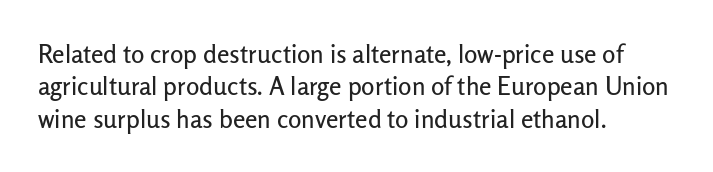
{"italic": "no", "underline": "no", "align": "left", "line_spacing": "normal", "line_spacing_ratio": 1.3, "letter_spacing": "normal", "letter_spacing_em": 0.0, "glyph_px": 25}
